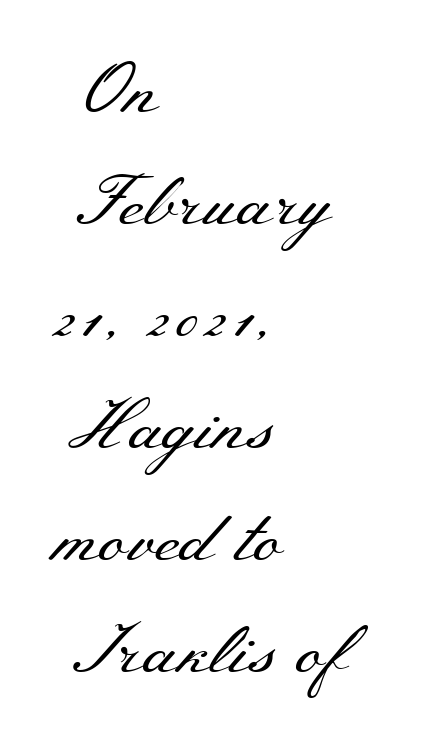
{"serif": "yes", "bold": "no", "weight": "regular", "width": "wide", "stroke_contrast": "medium", "x_height": "small", "monospaced": "no", "underline": "no", "align": "left", "line_spacing": "normal", "line_spacing_ratio": 1.6, "letter_spacing": "normal", "letter_spacing_em": 0.0, "glyph_px": 70}
